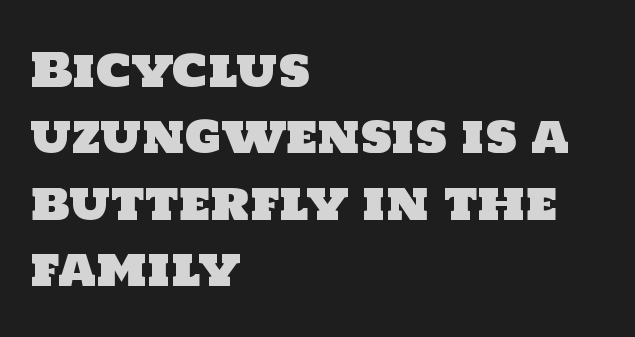
The image shows 47 px sans-serif type; set left-aligned, normal line spacing (1.41x), normal letter spacing, not underlined; low stroke contrast and a large x-height.
